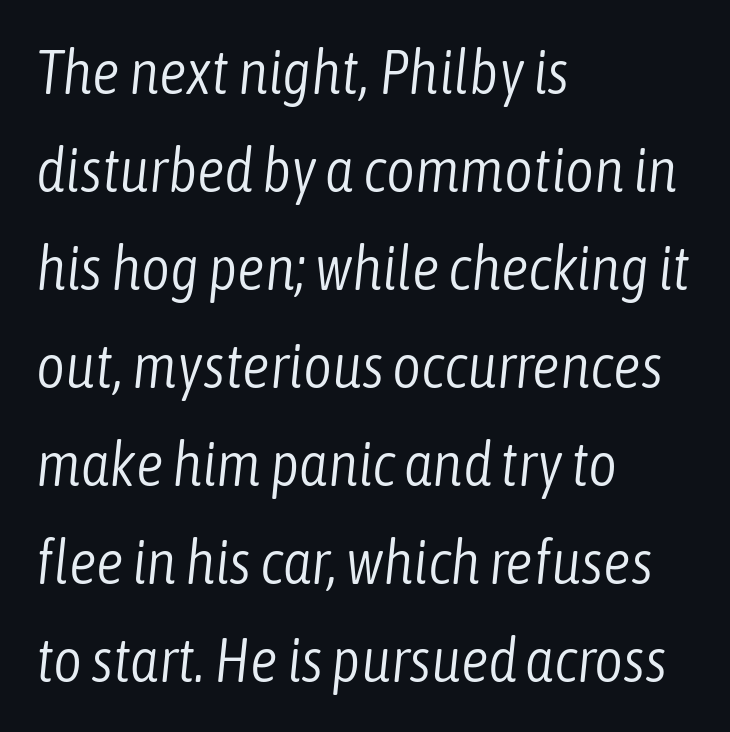
The image shows 62 px light, condensed type, italic (leaning right); set left-aligned, normal line spacing (1.58x), normal letter spacing, not underlined; low stroke contrast and a medium x-height.
